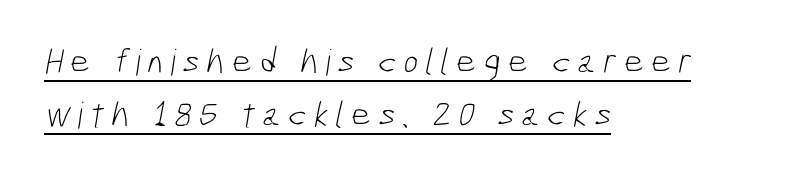
{"serif": "no", "bold": "no", "weight": "light", "width": "condensed", "stroke_contrast": "low", "x_height": "medium", "monospaced": "no", "underline": "yes", "align": "left", "line_spacing": "normal", "line_spacing_ratio": 1.48, "glyph_px": 36}
